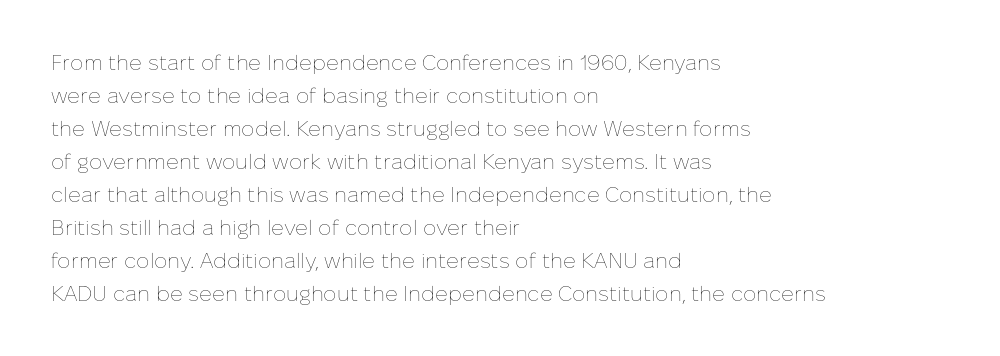
{"italic": "no", "bold": "no", "underline": "no", "align": "left", "line_spacing": "normal", "line_spacing_ratio": 1.57, "letter_spacing": "normal", "letter_spacing_em": 0.0, "glyph_px": 21}
